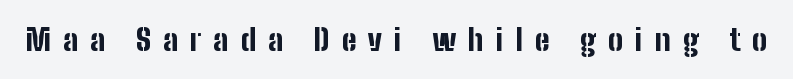
{"serif": "no", "italic": "no", "bold": "yes", "weight": "bold", "width": "condensed", "stroke_contrast": "low", "x_height": "medium", "monospaced": "no", "underline": "no", "letter_spacing": "wide", "letter_spacing_em": 0.4, "glyph_px": 30}
